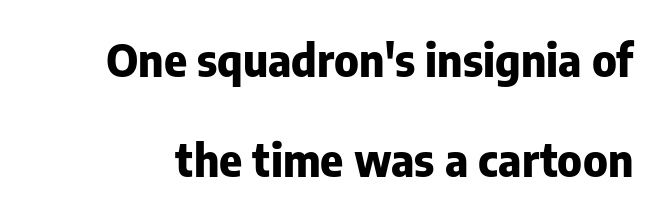
Q: Is the text bold? A: Yes.
Q: Is the text italic (slanted)? A: No, it is upright.
Q: Is the typeface a serif or a sans-serif typeface? A: Sans-serif.
Q: Is the text underlined? A: No.
Q: Is the spacing between letters normal or unusually wide? A: Normal.
Q: Is the spacing between lines tight, normal or loose? A: Loose.
Q: Width (condensed, normal, or wide)? A: Normal.
Q: Stroke contrast? A: Low.
Q: x-height? A: Medium.
Q: Monospaced? A: No.
